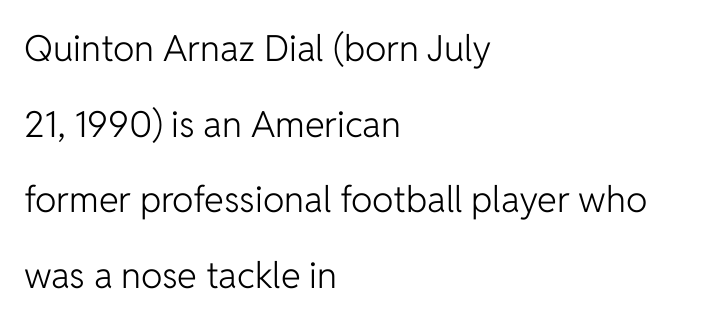
{"serif": "no", "italic": "no", "bold": "no", "weight": "light", "width": "normal", "stroke_contrast": "low", "x_height": "medium", "monospaced": "no", "underline": "no", "align": "left", "line_spacing": "loose", "line_spacing_ratio": 2.1, "letter_spacing": "normal", "letter_spacing_em": 0.0, "glyph_px": 36}
